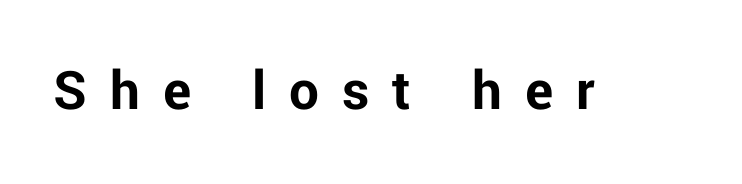
Q: Is the text bold? A: Yes.
Q: Is the text italic (slanted)? A: No, it is upright.
Q: Is the typeface a serif or a sans-serif typeface? A: Sans-serif.
Q: Is the text underlined? A: No.
Q: Is the spacing between letters normal or unusually wide? A: Unusually wide.
Q: Width (condensed, normal, or wide)? A: Normal.
Q: Stroke contrast? A: Low.
Q: x-height? A: Medium.
Q: Monospaced? A: No.
